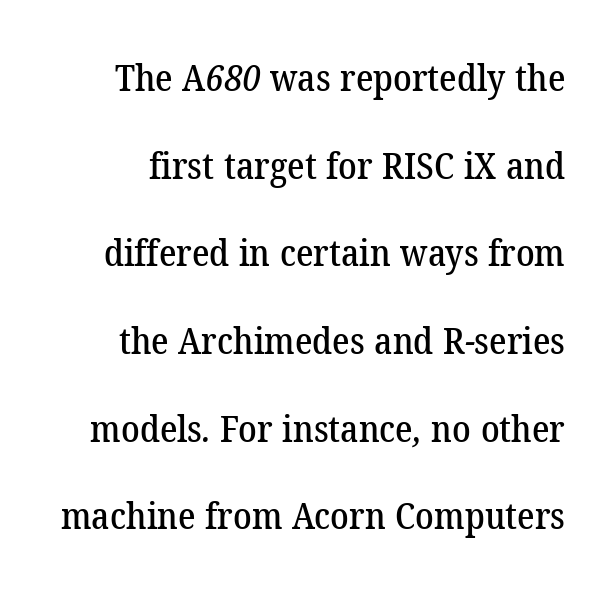
{"serif": "yes", "width": "normal", "stroke_contrast": "low", "x_height": "medium", "monospaced": "no", "underline": "no", "line_spacing": "loose", "line_spacing_ratio": 2.37, "letter_spacing": "normal", "letter_spacing_em": 0.0, "glyph_px": 37}
